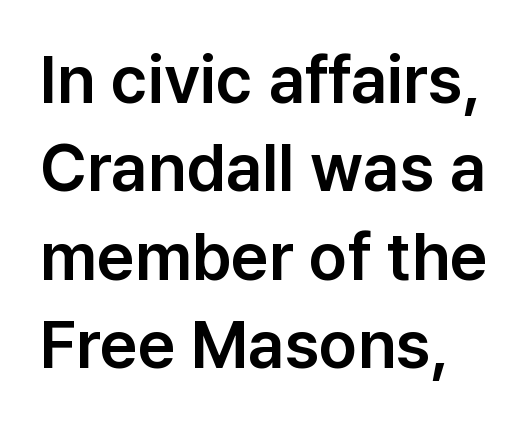
Q: Is the text italic (slanted)? A: No, it is upright.
Q: Is the typeface a serif or a sans-serif typeface? A: Sans-serif.
Q: Is the text underlined? A: No.
Q: Is the spacing between letters normal or unusually wide? A: Normal.
Q: Is the spacing between lines tight, normal or loose? A: Normal.
Q: Width (condensed, normal, or wide)? A: Normal.
Q: Stroke contrast? A: Low.
Q: x-height? A: Medium.
Q: Monospaced? A: No.
